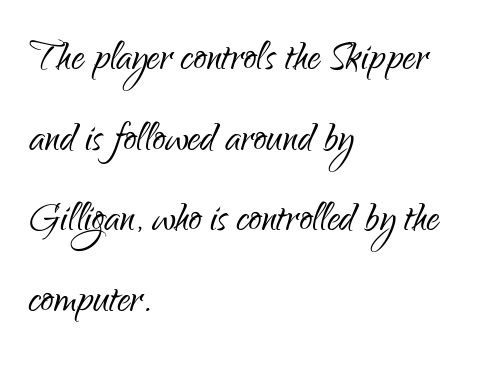
Q: Is the text bold? A: No.
Q: Is the text italic (slanted)? A: Yes.
Q: Is the typeface a serif or a sans-serif typeface? A: Sans-serif.
Q: Is the text underlined? A: No.
Q: How is the paragraph aligned? A: Left-aligned.
Q: Is the spacing between letters normal or unusually wide? A: Normal.
Q: Is the spacing between lines tight, normal or loose? A: Normal.
Q: Width (condensed, normal, or wide)? A: Condensed.
Q: Stroke contrast? A: Low.
Q: x-height? A: Small.
Q: Monospaced? A: No.
